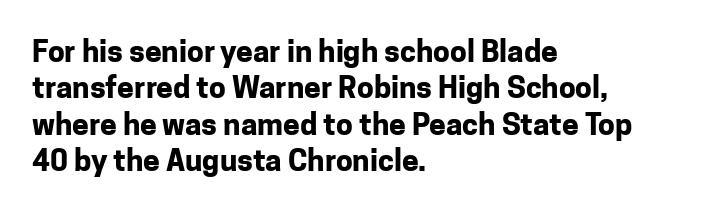
Words float on clear page, feet unadorned. Upright lettering throughout. Is this a sans? Yes — the strokes have no serifs. Between one letter and the next there's only the usual sliver of space.
